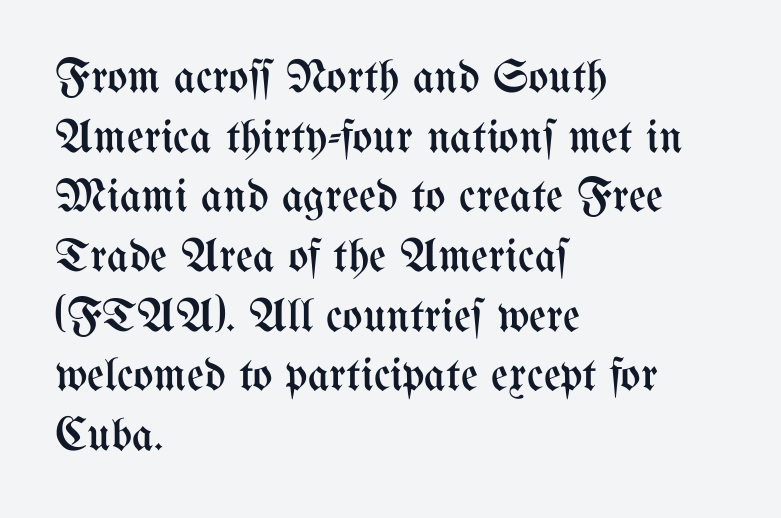
{"italic": "no", "bold": "no", "weight": "regular", "width": "condensed", "stroke_contrast": "medium", "x_height": "medium", "monospaced": "no", "underline": "no", "align": "left", "line_spacing": "normal", "line_spacing_ratio": 1.27, "letter_spacing": "normal", "letter_spacing_em": 0.0, "glyph_px": 47}
